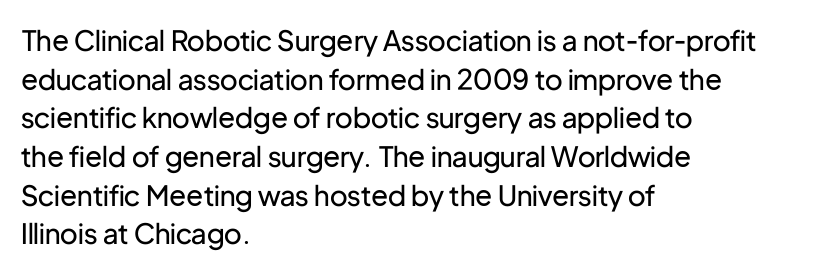
These lines are set flush left with a ragged right edge. Varying glyph widths throughout — classic text-font behaviour. Is this a sans? Yes — the strokes have no serifs. Bare-footed words on every line. Rows of type keep a routine distance in the vertical direction.
